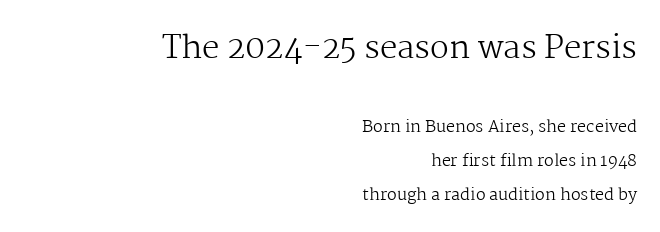
{"serif": "yes", "italic": "no", "bold": "no", "weight": "regular", "width": "normal", "stroke_contrast": "medium", "x_height": "medium", "monospaced": "no", "underline": "no", "align": "right", "line_spacing": "loose", "line_spacing_ratio": 2.13, "letter_spacing": "normal", "letter_spacing_em": 0.0, "larger_block": "first", "size_ratio": 1.94, "glyph_px": 31}
